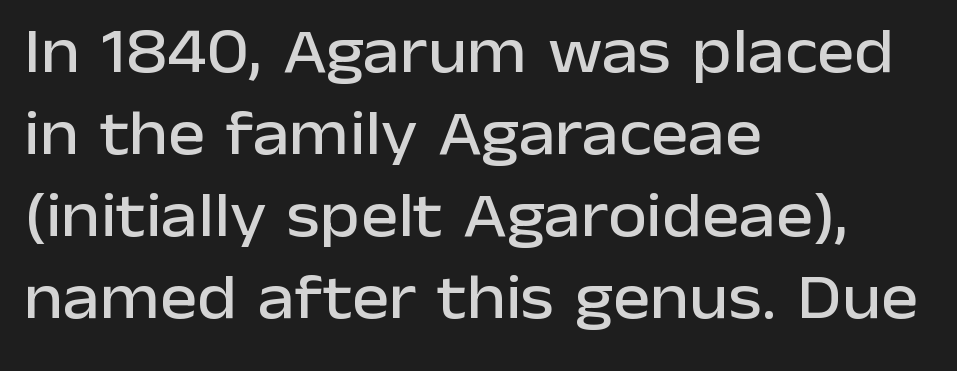
The image shows 63 px sans-serif type, upright; set left-aligned, normal line spacing (1.3x), normal letter spacing, not underlined; low stroke contrast and a medium x-height.
